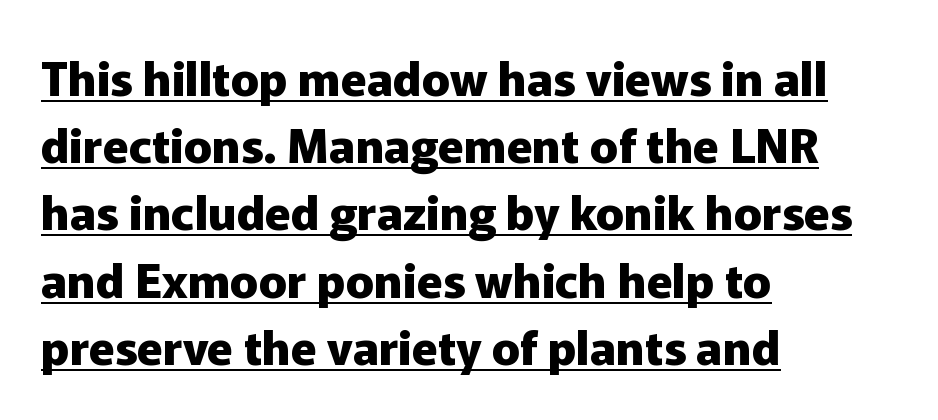
{"serif": "no", "italic": "no", "bold": "yes", "weight": "heavy", "width": "normal", "stroke_contrast": "low", "x_height": "medium", "monospaced": "no", "underline": "yes", "align": "left", "line_spacing": "normal", "line_spacing_ratio": 1.43, "letter_spacing": "normal", "letter_spacing_em": 0.0, "glyph_px": 47}
